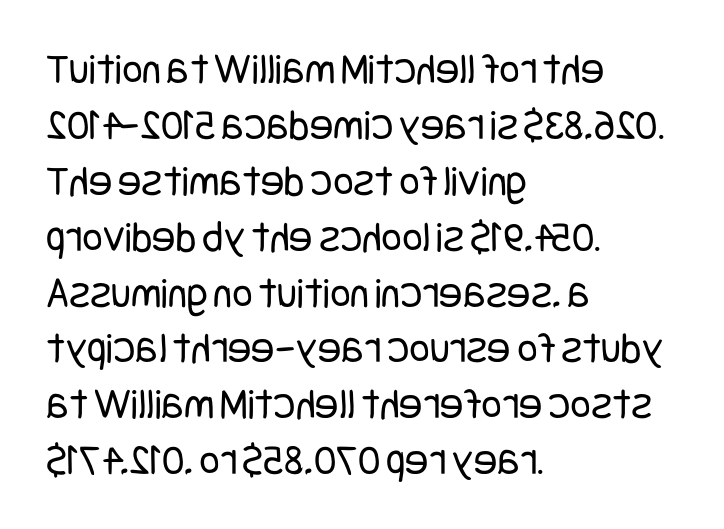
The image shows 44 px regular-weight, condensed sans-serif type, upright; set left-aligned, normal line spacing (1.27x), normal letter spacing, not underlined; low stroke contrast and a large x-height.
